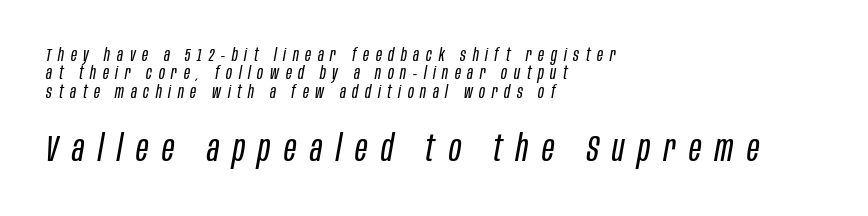
Heaviness? Minimal to ordinary, like unemphasized prose. Visually the block forms a straight wall on the left and a jagged coastline on the right. The specimen omits any rule beneath the text block's lines. This block would grow much taller if given ordinary leading; it's compressed now.
